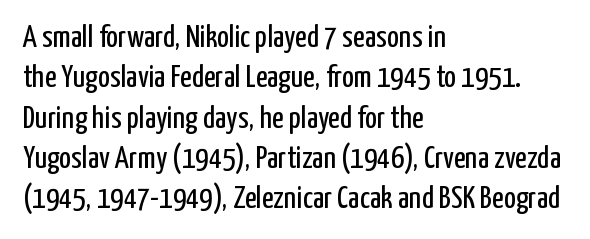
{"serif": "no", "italic": "no", "bold": "no", "weight": "regular", "width": "condensed", "stroke_contrast": "low", "x_height": "medium", "monospaced": "no", "underline": "no", "align": "left", "line_spacing": "normal", "line_spacing_ratio": 1.26, "letter_spacing": "normal", "letter_spacing_em": 0.0, "glyph_px": 32}
